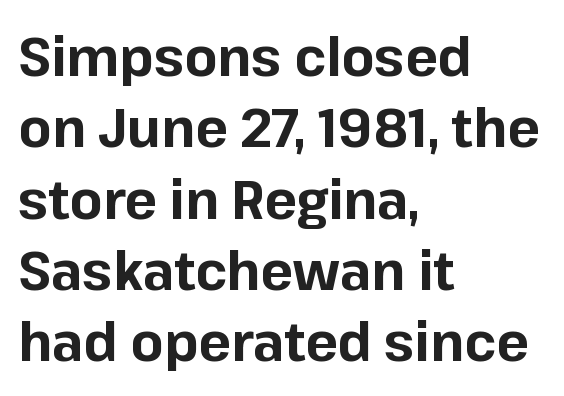
Q: Is the text bold? A: Yes.
Q: Is the text italic (slanted)? A: No, it is upright.
Q: Is the typeface a serif or a sans-serif typeface? A: Sans-serif.
Q: Is the text underlined? A: No.
Q: How is the paragraph aligned? A: Left-aligned.
Q: Is the spacing between letters normal or unusually wide? A: Normal.
Q: Is the spacing between lines tight, normal or loose? A: Normal.
Q: Width (condensed, normal, or wide)? A: Normal.
Q: Stroke contrast? A: Low.
Q: x-height? A: Medium.
Q: Monospaced? A: No.
